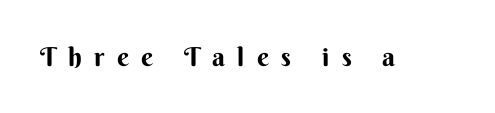
The image shows 26 px text type, upright; set unusually wide letter spacing (+0.48 em), not underlined.
